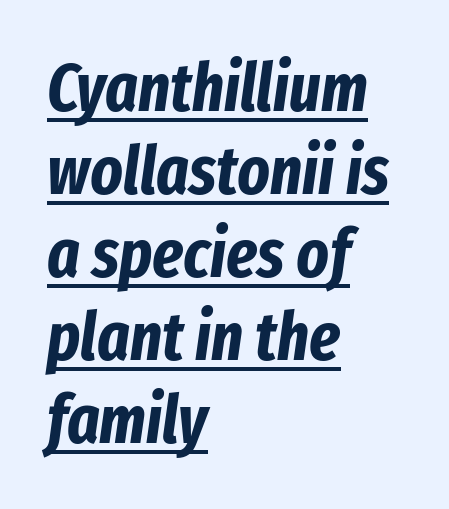
In terms of posture, this sample is oblique. Tracking value appears to be zero — textbook default spacing. A rule runs beneath these lines of type. Weight: bold. Proportional: the letters do not fall into vertical columns. Where is the straight margin? On the left.
